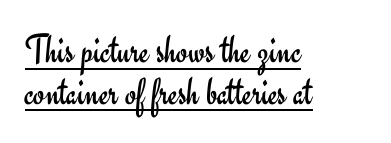
{"serif": "no", "bold": "no", "weight": "regular", "width": "normal", "stroke_contrast": "low", "x_height": "small", "monospaced": "no", "underline": "yes", "align": "left", "line_spacing": "tight", "line_spacing_ratio": 1.02, "letter_spacing": "normal", "letter_spacing_em": 0.0, "glyph_px": 41}
